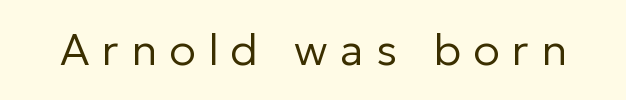
The image shows 44 px regular-weight sans-serif type, upright; set unusually wide letter spacing (+0.28 em), not underlined; low stroke contrast and a medium x-height.
